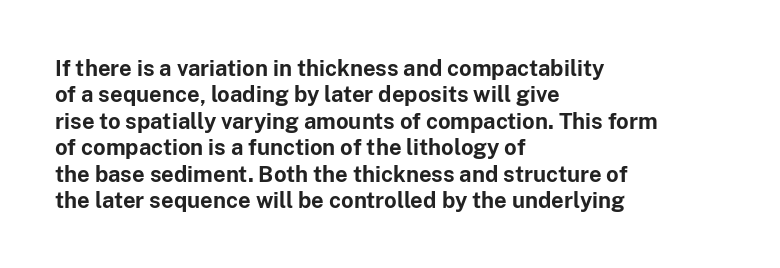
{"italic": "no", "bold": "yes", "underline": "no", "align": "left", "line_spacing_ratio": 1.2, "letter_spacing": "normal", "letter_spacing_em": 0.0, "glyph_px": 22}
